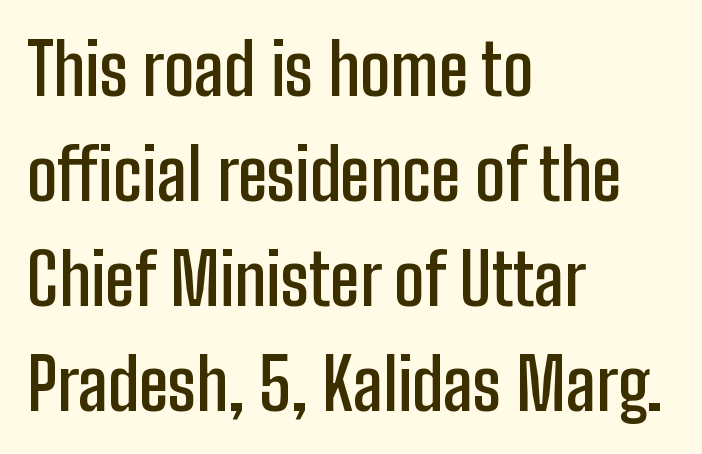
{"serif": "no", "italic": "no", "bold": "semi", "weight": "semibold", "width": "condensed", "stroke_contrast": "low", "x_height": "medium", "monospaced": "no", "underline": "no", "align": "left", "line_spacing": "normal", "line_spacing_ratio": 1.5, "letter_spacing": "normal", "letter_spacing_em": 0.0, "glyph_px": 70}
